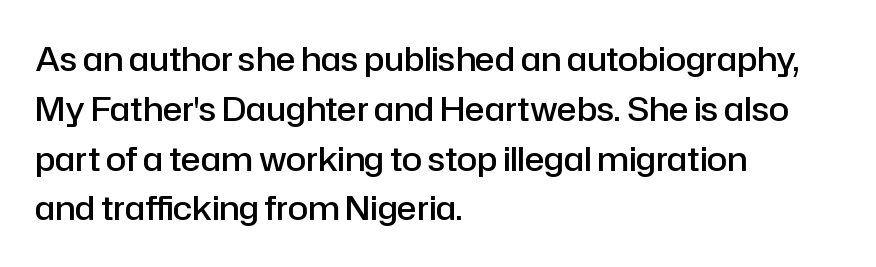
Does the weight exceed regular? Yes, but only to semibold. Vertical strokes here are truly vertical. Leftover space on each line is placed entirely after the last word. Glance below the letters and you will spot only blank space. Rows of type keep a routine distance in the vertical direction. Spacing verdict: proportional, widths tailored to each character.
